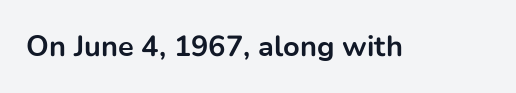
Every stem runs plumb, perpendicular to the baseline. The letters carry no serifs — their stems end cleanly without finishing strokes. The rendering uses natural spacing where letterforms have individual widths. Typographic density is high because the face is bold. Characters follow at the spacing the type designer built in. Any mark beneath the type? The region is blank.
